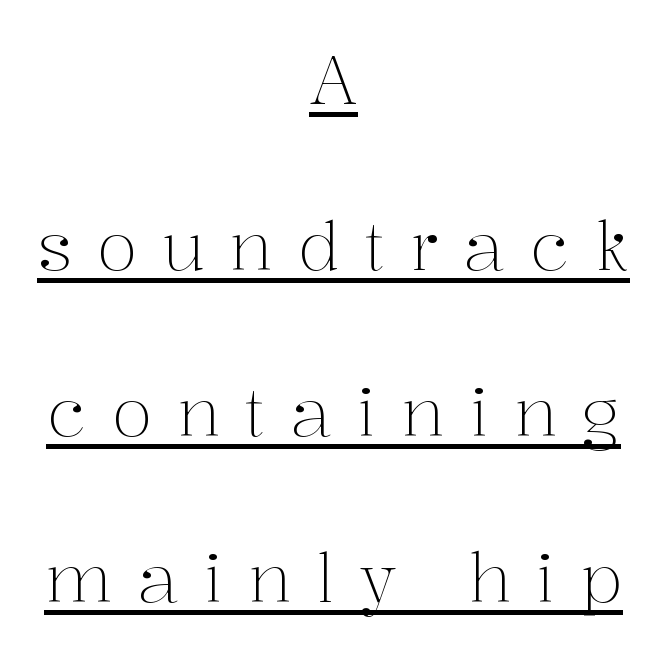
Q: Is the text bold? A: No.
Q: Is the text italic (slanted)? A: No, it is upright.
Q: Is the typeface a serif or a sans-serif typeface? A: Serif.
Q: Is the text underlined? A: Yes.
Q: How is the paragraph aligned? A: Centered.
Q: Is the spacing between letters normal or unusually wide? A: Unusually wide.
Q: Is the spacing between lines tight, normal or loose? A: Loose.
Q: Width (condensed, normal, or wide)? A: Normal.
Q: Stroke contrast? A: Medium.
Q: x-height? A: Medium.
Q: Monospaced? A: No.
